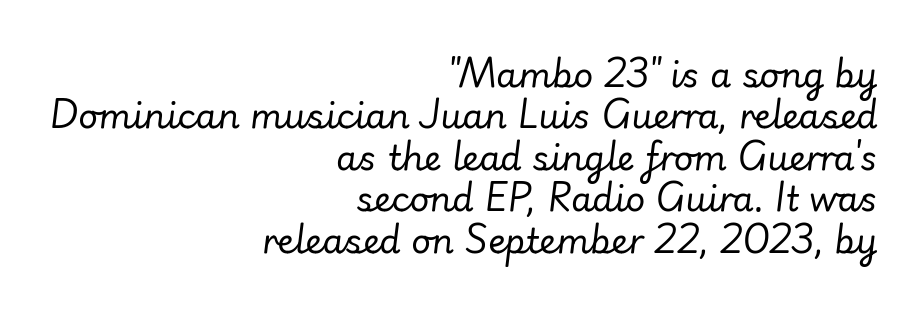
Q: Is the text bold? A: No.
Q: Is the text italic (slanted)? A: Yes, it leans right by about 7 degrees.
Q: Is the text underlined? A: No.
Q: How is the paragraph aligned? A: Right-aligned.
Q: Is the spacing between letters normal or unusually wide? A: Normal.
Q: Width (condensed, normal, or wide)? A: Normal.
Q: Stroke contrast? A: Low.
Q: x-height? A: Small.
Q: Monospaced? A: No.
